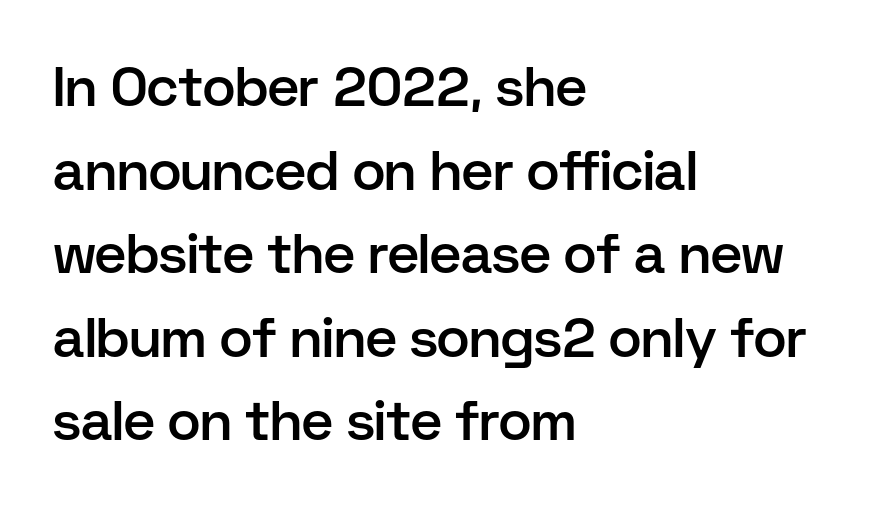
Q: Is the text bold? A: Semi-bold.
Q: Is the text italic (slanted)? A: No, it is upright.
Q: Is the typeface a serif or a sans-serif typeface? A: Sans-serif.
Q: Is the text underlined? A: No.
Q: How is the paragraph aligned? A: Left-aligned.
Q: Is the spacing between letters normal or unusually wide? A: Normal.
Q: Is the spacing between lines tight, normal or loose? A: Normal.
Q: Width (condensed, normal, or wide)? A: Normal.
Q: Stroke contrast? A: Low.
Q: x-height? A: Medium.
Q: Monospaced? A: No.
